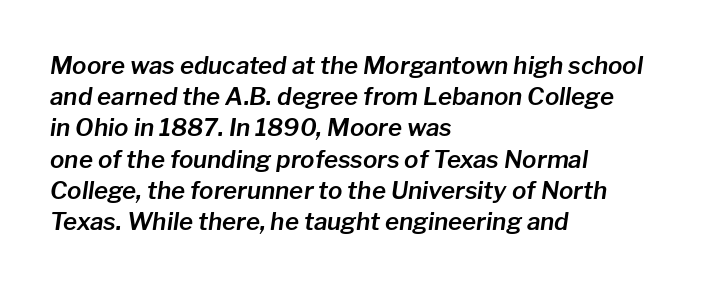
Q: Is the text italic (slanted)? A: Yes, it leans right by about 8 degrees.
Q: Is the text underlined? A: No.
Q: How is the paragraph aligned? A: Left-aligned.
Q: Is the spacing between letters normal or unusually wide? A: Normal.
Q: Is the spacing between lines tight, normal or loose? A: Normal.
